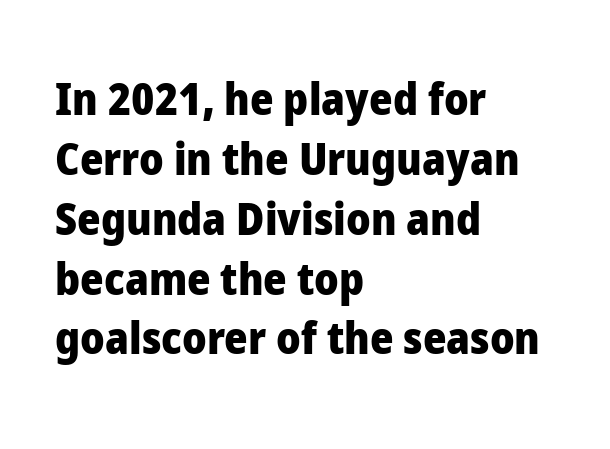
The image shows 45 px heavy sans-serif type, upright; set left-aligned, normal line spacing (1.33x), normal letter spacing, not underlined; low stroke contrast and a medium x-height.
